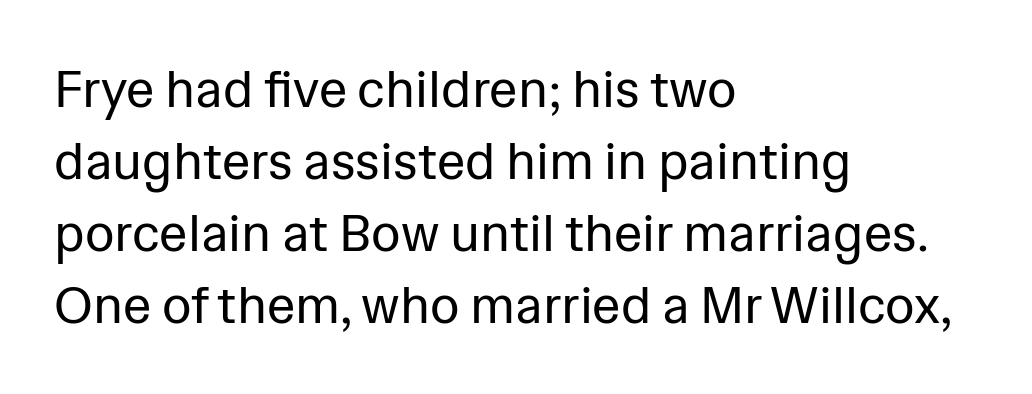
Q: Is the text bold? A: No.
Q: Is the text italic (slanted)? A: No, it is upright.
Q: Is the typeface a serif or a sans-serif typeface? A: Sans-serif.
Q: Is the text underlined? A: No.
Q: How is the paragraph aligned? A: Left-aligned.
Q: Is the spacing between letters normal or unusually wide? A: Normal.
Q: Is the spacing between lines tight, normal or loose? A: Normal.
Q: Width (condensed, normal, or wide)? A: Normal.
Q: Stroke contrast? A: Low.
Q: x-height? A: Medium.
Q: Monospaced? A: No.
